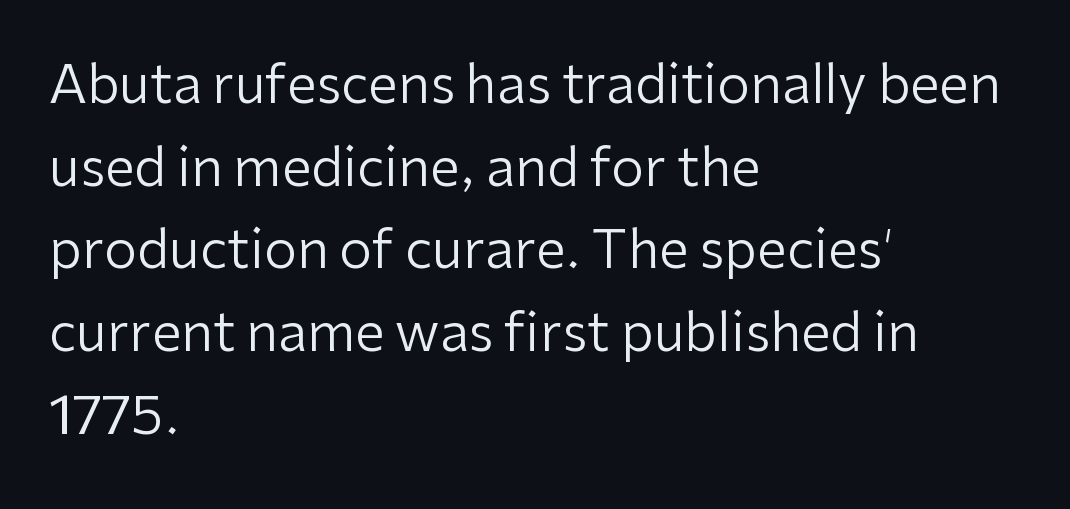
{"serif": "no", "italic": "no", "bold": "no", "weight": "regular", "width": "normal", "stroke_contrast": "low", "x_height": "medium", "monospaced": "no", "underline": "no", "align": "left", "line_spacing": "normal", "line_spacing_ratio": 1.56, "letter_spacing": "normal", "letter_spacing_em": 0.0, "glyph_px": 53}
